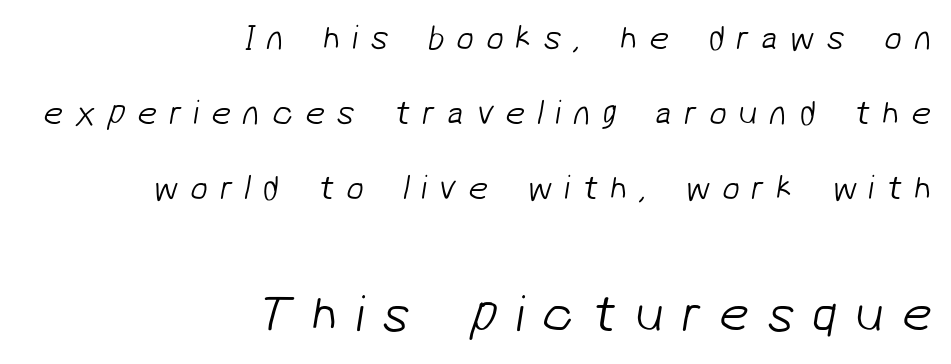
The image shows 53 px light sans-serif type; set right-aligned, loose line spacing (2.14x), unusually wide letter spacing (+0.34 em), not underlined; the second (bottom) block is 1.51x larger; low stroke contrast and a medium x-height.
